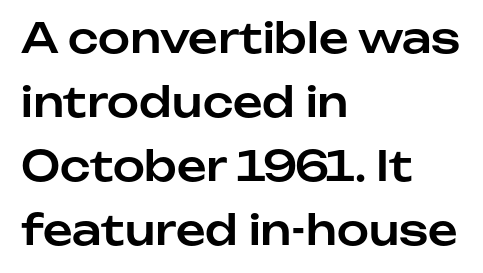
The image shows 41 px sans-serif type, upright; set left-aligned, normal line spacing (1.56x), normal letter spacing, not underlined; low stroke contrast and a medium x-height.
